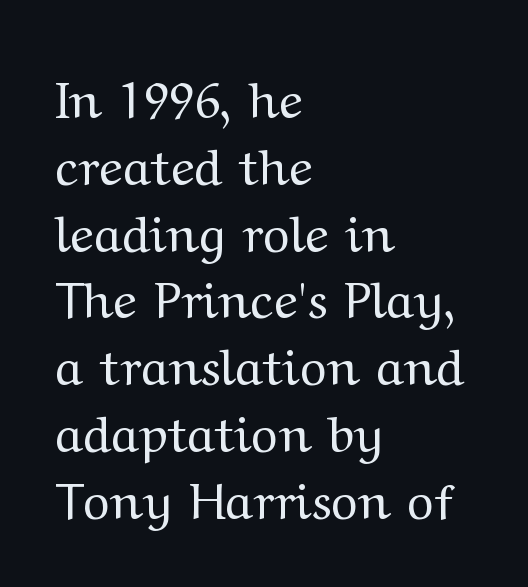
{"serif": "yes", "italic": "no", "bold": "no", "weight": "regular", "width": "wide", "stroke_contrast": "medium", "x_height": "medium", "monospaced": "no", "underline": "no", "align": "left", "line_spacing": "normal", "line_spacing_ratio": 1.31, "letter_spacing": "normal", "letter_spacing_em": 0.0, "glyph_px": 51}
